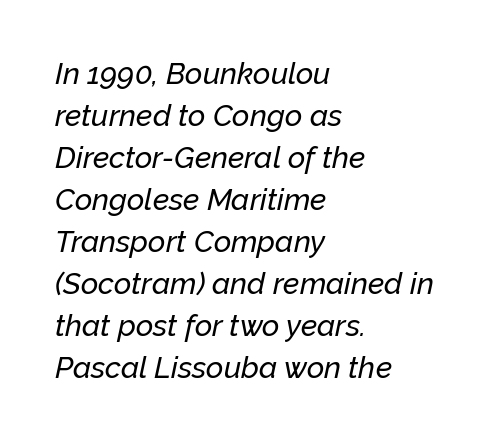
{"italic": "yes", "lean": "right", "slant_degrees": 12, "width": "normal", "stroke_contrast": "low", "x_height": "medium", "monospaced": "no", "underline": "no", "align": "left", "line_spacing": "normal", "line_spacing_ratio": 1.4, "letter_spacing": "normal", "letter_spacing_em": 0.0, "glyph_px": 30}
